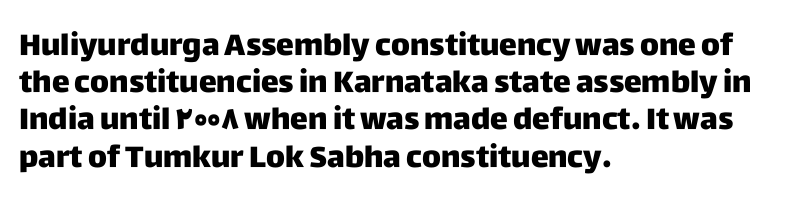
Q: Is the text italic (slanted)? A: No, it is upright.
Q: Is the typeface a serif or a sans-serif typeface? A: Sans-serif.
Q: Is the text underlined? A: No.
Q: How is the paragraph aligned? A: Left-aligned.
Q: Is the spacing between letters normal or unusually wide? A: Normal.
Q: Width (condensed, normal, or wide)? A: Normal.
Q: Stroke contrast? A: Low.
Q: x-height? A: Large.
Q: Monospaced? A: No.
